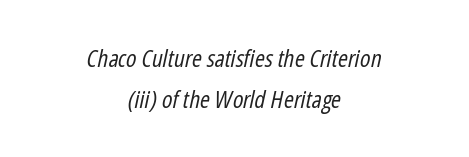
The image shows 24 px text type, italic (leaning right); set centered, normal line spacing (1.69x), normal letter spacing, not underlined.
